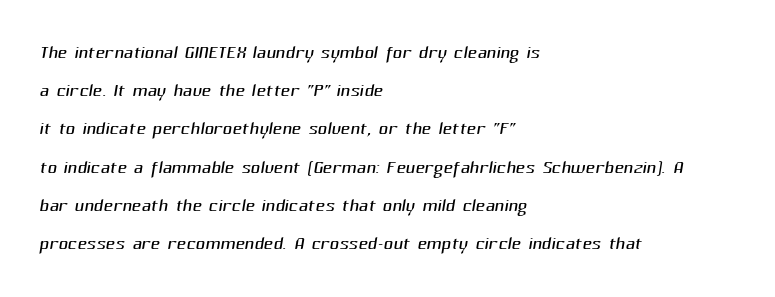
The image shows 26 px text type; set left-aligned, normal line spacing (1.47x), normal letter spacing, not underlined.
